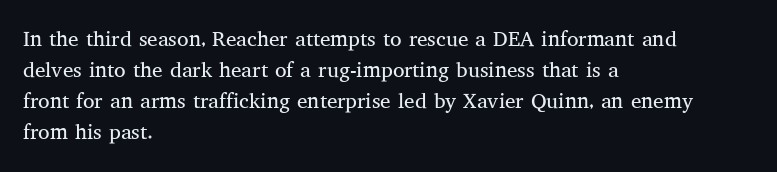
{"italic": "no", "bold": "no", "underline": "no", "align": "left", "line_spacing": "normal", "line_spacing_ratio": 1.48, "letter_spacing": "normal", "letter_spacing_em": 0.0, "glyph_px": 21}
